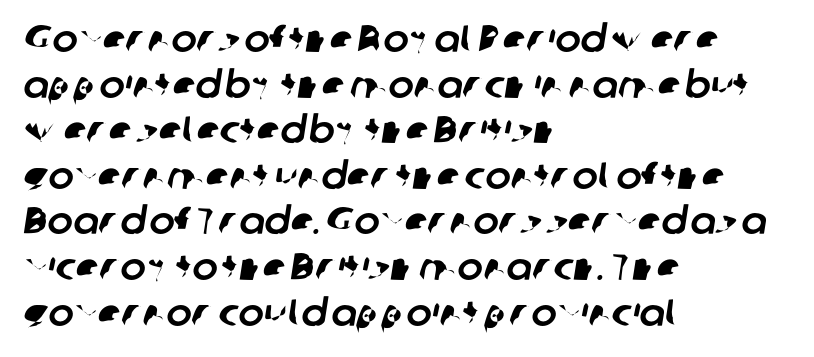
Caption: standard tracking, unaltered. Character widths vary here, with narrow letters taking less room than wide ones. No feet cap the strokes, marking this as sans-serif type. Visually the block forms a straight wall on the left and a jagged coastline on the right.
